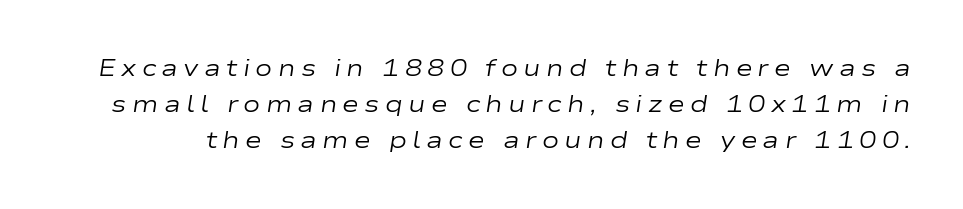
Tall strokes in this sample are angled rather than plumb. The type is letterspaced generously, with wide tracking. The area under the type is left untouched. Ink coverage per letter is moderate at most. Does the leading feel generous? No, just average.
